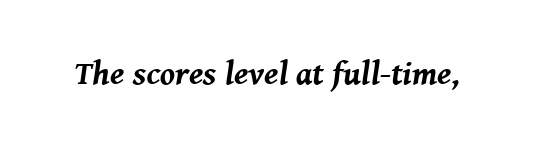
Q: Is the text bold? A: Yes.
Q: Is the text italic (slanted)? A: Yes, it leans right by about 8 degrees.
Q: Is the text underlined? A: No.
Q: Is the spacing between letters normal or unusually wide? A: Normal.
Q: Width (condensed, normal, or wide)? A: Normal.
Q: Stroke contrast? A: Medium.
Q: x-height? A: Medium.
Q: Monospaced? A: No.
